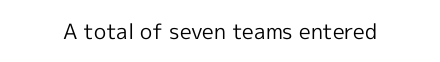
The image shows 21 px text type, upright; set normal letter spacing, not underlined.
